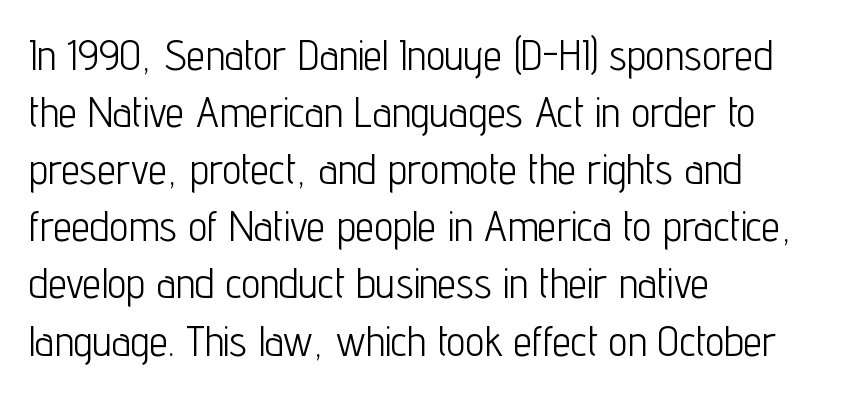
This rendering features lettering with no underline. In CSS terms this would be text-align: left. Note: no serifs on the glyphs. Observe the ordinary spacing: letters are neighbours, not strangers. Heaviness? Minimal to ordinary, like unemphasized prose. Normally led — the rows are evenly, conventionally spaced.
